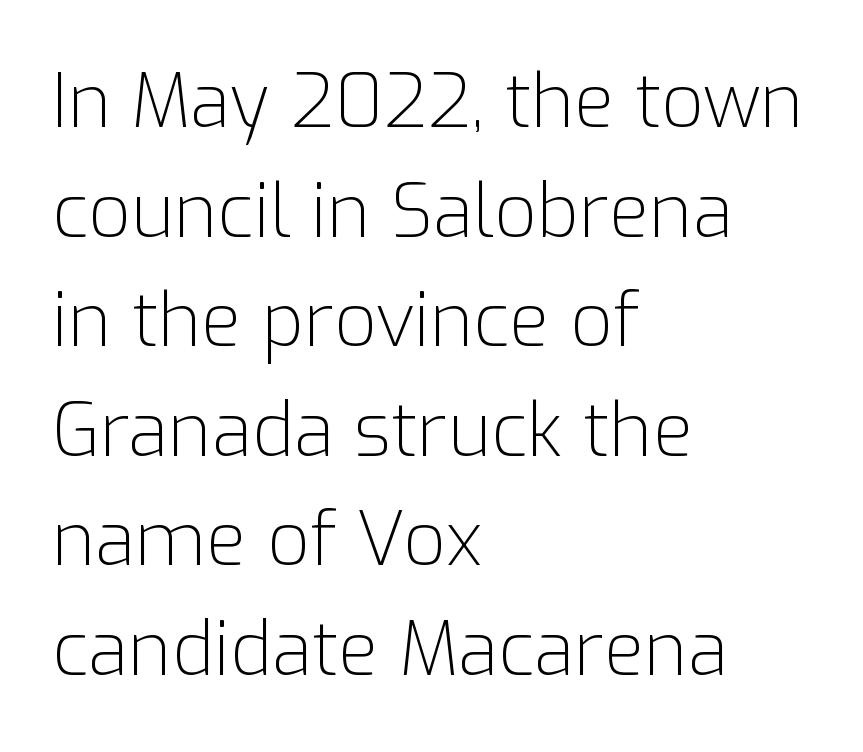
Each letter keeps its own natural width here, so spacing adapts to shape. Weight: in the light-to-regular range. Posture: upright roman. The rendering shows plain stroke endings on the letterforms — a sans-serif design. In CSS terms this would be text-align: left. Leading: standard.
